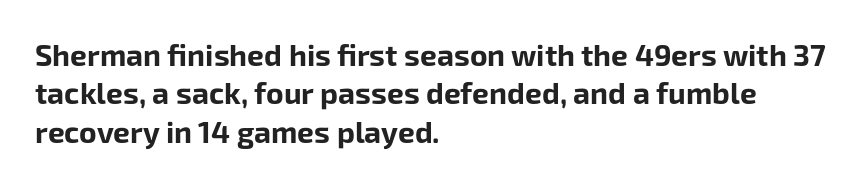
Successive baselines arrive at the customary interval. These lines keep a tight, regular rhythm from letter to letter. The foot of each line stays bare and open. Does the copy run flush right? No — it runs flush left. The glyphs have the mass of a bold cut.
